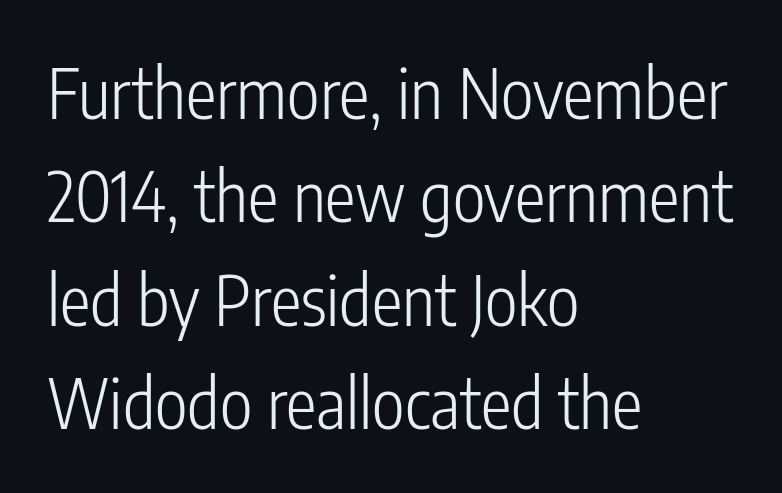
The letterforms sit at book weight or below. The words here are not underlined. Summary of vertical rhythm: regular, with standard interline spacing. The specimen reads as upright at a glance.
